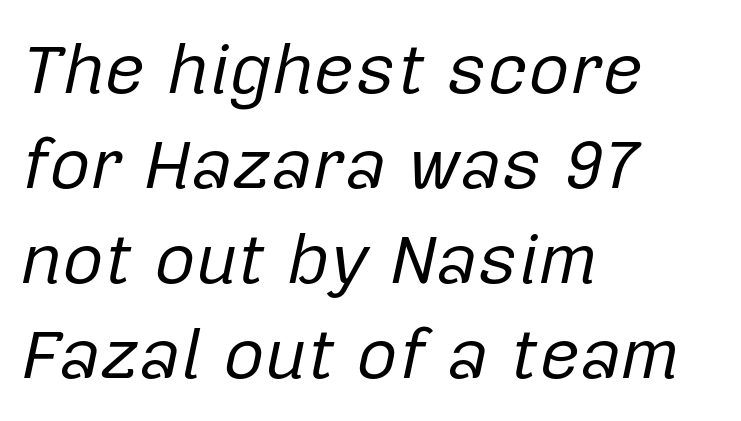
Looking at the ascenders, they clearly lean. A typesetter would call this proportional, since set widths differ per character. Anything drawn beneath the words? Only blank space. The characters are drawn with everyday or finer stroke widths.
